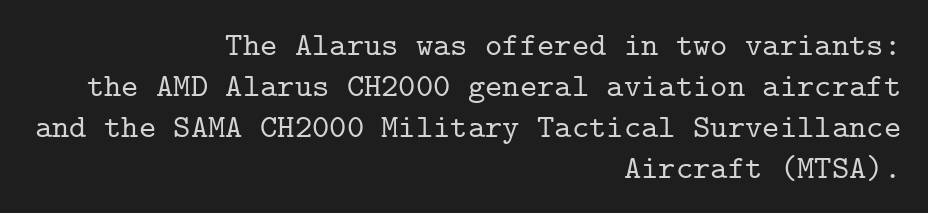
{"serif": "yes", "italic": "no", "width": "normal", "stroke_contrast": "low", "x_height": "medium", "monospaced": "yes", "underline": "no", "align": "right", "line_spacing_ratio": 1.24, "letter_spacing": "normal", "letter_spacing_em": 0.0, "glyph_px": 33}
